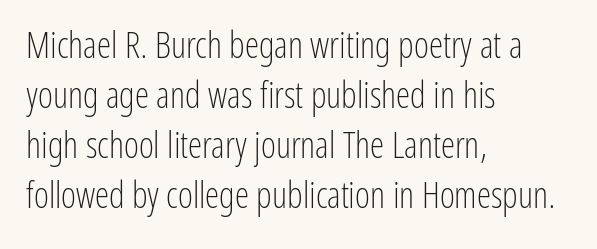
{"serif": "no", "italic": "no", "bold": "no", "weight": "light", "width": "condensed", "stroke_contrast": "low", "x_height": "medium", "monospaced": "no", "underline": "no", "align": "left", "line_spacing": "normal", "line_spacing_ratio": 1.39, "letter_spacing": "normal", "letter_spacing_em": 0.0, "glyph_px": 36}
